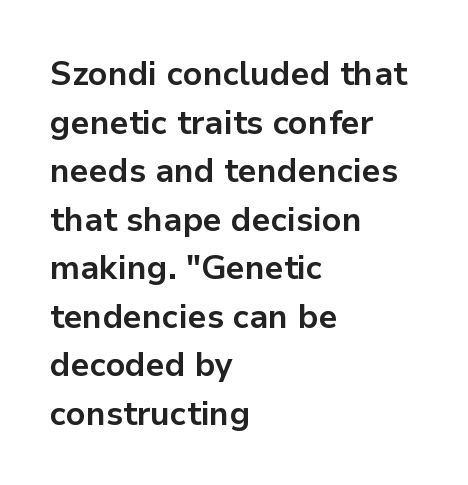
The image shows 33 px bold sans-serif type, upright; set left-aligned, normal line spacing (1.47x), normal letter spacing, not underlined; low stroke contrast and a medium x-height.
